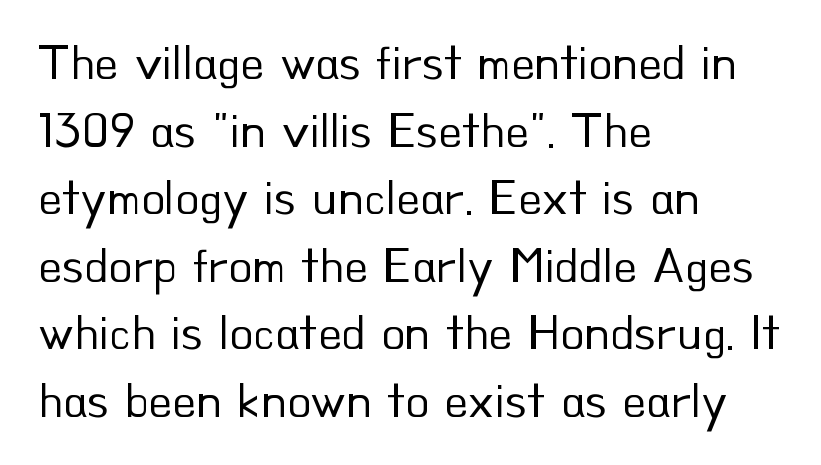
{"serif": "no", "italic": "no", "bold": "no", "weight": "regular", "width": "normal", "stroke_contrast": "low", "x_height": "small", "monospaced": "no", "underline": "no", "align": "left", "line_spacing": "normal", "line_spacing_ratio": 1.38, "letter_spacing": "normal", "letter_spacing_em": 0.0, "glyph_px": 49}
